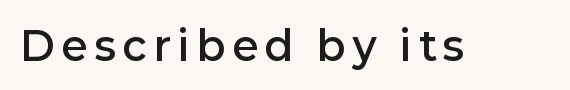
The zone under the glyphs is completely vacant. When letters stand straight like this, we call the style roman or upright. The passage shown is typed in a proportional face where columns would drift. Caption: semibold face, moderately heavy strokes. Grotesque or geometric, the face here clearly has no serifs.
